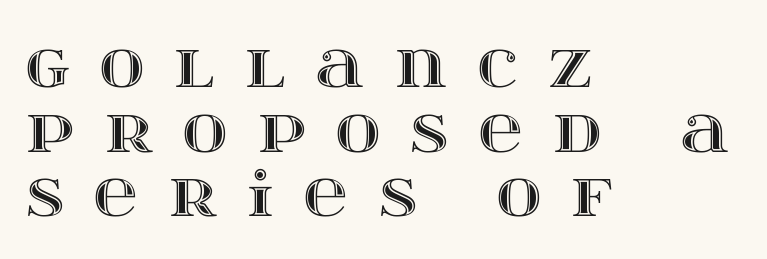
The image shows 61 px wide type, upright; set left-aligned, tight line spacing (1.06x), unusually wide letter spacing (+0.5 em), not underlined; a large x-height.
